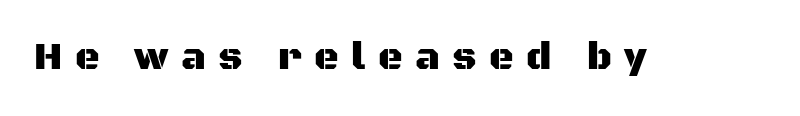
Q: Is the text italic (slanted)? A: No, it is upright.
Q: Is the typeface a serif or a sans-serif typeface? A: Sans-serif.
Q: Is the text underlined? A: No.
Q: Is the spacing between letters normal or unusually wide? A: Unusually wide.
Q: Width (condensed, normal, or wide)? A: Normal.
Q: Stroke contrast? A: Medium.
Q: x-height? A: Large.
Q: Monospaced? A: No.
